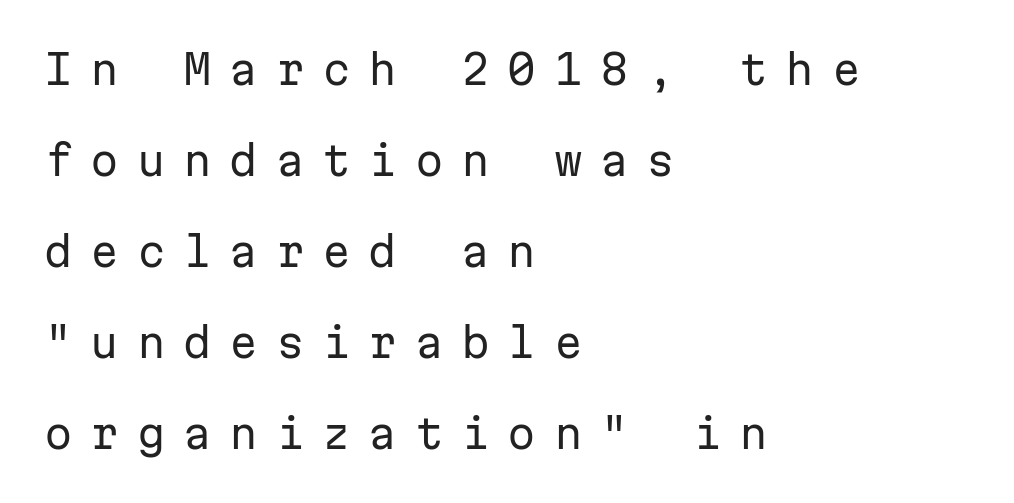
Classification — sans serif. Each row of text sits above clean, open space. Does the lettering tilt? It doesn't — this is upright. Widely set lines give the paragraph a tall, airy silhouette. Words appear elongated and porous because spacing is wide.
